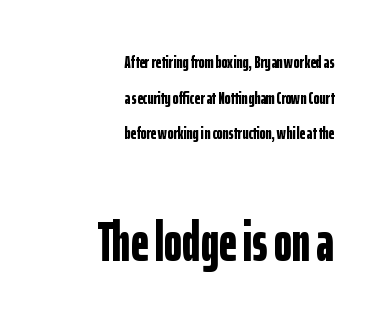
Bold? Absolutely — the strokes are thick and heavy. The zone under the glyphs is completely vacant. These lines are composed in type without serifs. If you drew a line through each stem, it would be perfectly vertical.
